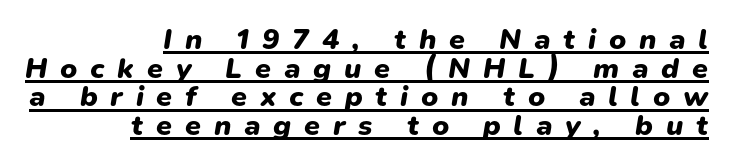
In CSS terms this would be text-align: right. The lines are packed closely together with very little leading. The rendering applies a slant to the glyphs. On the weight axis this lands at bold, roughly 700. The face used here is rendered with a markedly widened letterfit.
